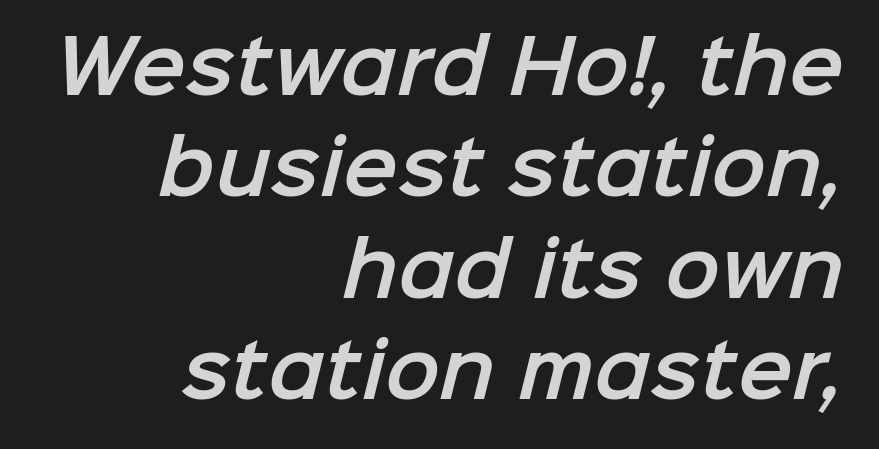
Q: Is the typeface a serif or a sans-serif typeface? A: Sans-serif.
Q: Is the text underlined? A: No.
Q: How is the paragraph aligned? A: Right-aligned.
Q: Is the spacing between letters normal or unusually wide? A: Normal.
Q: Is the spacing between lines tight, normal or loose? A: Normal.
Q: Width (condensed, normal, or wide)? A: Normal.
Q: Stroke contrast? A: Low.
Q: x-height? A: Medium.
Q: Monospaced? A: No.
